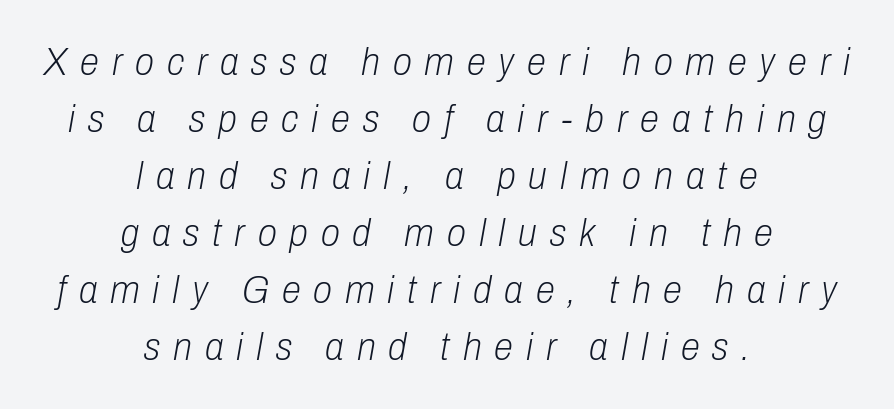
{"italic": "yes", "lean": "right", "slant_degrees": 10, "bold": "no", "weight": "light", "width": "condensed", "stroke_contrast": "low", "x_height": "medium", "monospaced": "no", "underline": "no", "align": "center", "line_spacing": "normal", "line_spacing_ratio": 1.46, "letter_spacing": "wide", "letter_spacing_em": 0.33, "glyph_px": 39}
